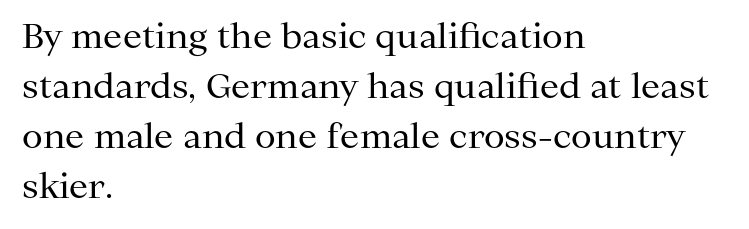
The letters advance in unequal steps, a hallmark of proportional type. Ascenders rise straight up at ninety degrees. Vertically, the passage feels balanced, rows spaced as you'd expect. Does the type have serifs? Yes, each stem ends in a small foot.
